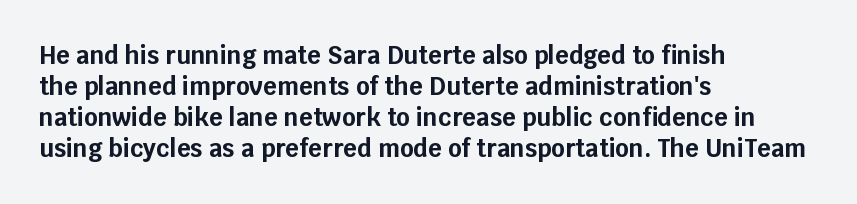
If you measured baseline to baseline, you'd find a middling distance. The specimen reads as upright at a glance. Glyph-to-glyph distance matches everyday printed text. Heavy, bold letterforms. Each row of text sits above clean, open space.
